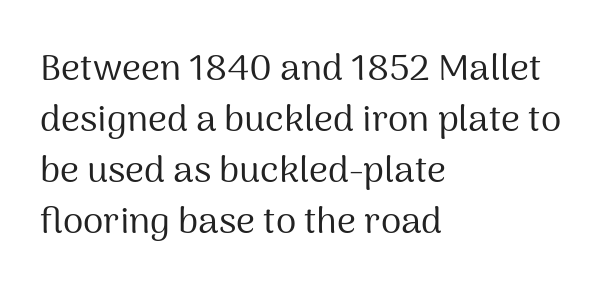
Q: Is the text bold? A: No.
Q: Is the text italic (slanted)? A: No, it is upright.
Q: Is the typeface a serif or a sans-serif typeface? A: Sans-serif.
Q: Is the text underlined? A: No.
Q: How is the paragraph aligned? A: Left-aligned.
Q: Is the spacing between letters normal or unusually wide? A: Normal.
Q: Is the spacing between lines tight, normal or loose? A: Normal.
Q: Width (condensed, normal, or wide)? A: Normal.
Q: Stroke contrast? A: Medium.
Q: x-height? A: Medium.
Q: Monospaced? A: No.
